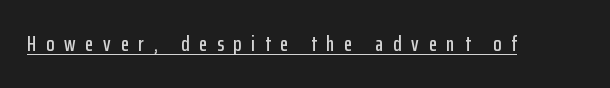
Q: Is the text italic (slanted)? A: No, it is upright.
Q: Is the text underlined? A: Yes.
Q: Is the spacing between letters normal or unusually wide? A: Unusually wide.
